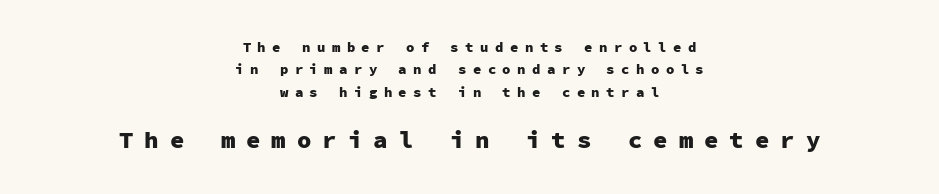
The image shows 24 px bold type, upright; set centered, normal line spacing (1.6x), unusually wide letter spacing (+0.46 em), not underlined; the second (bottom) block is 1.71x larger.
